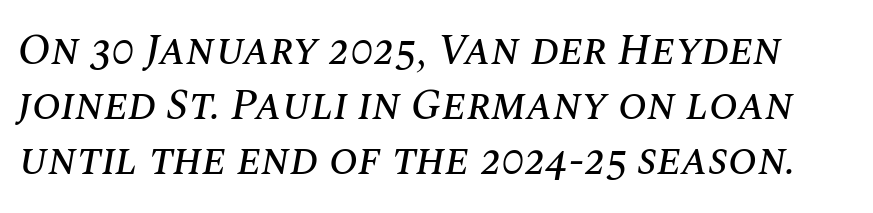
Spacing verdict: proportional, widths tailored to each character. How would I describe the line gaps? Plain and ordinary. The face used here is rendered with its standard letterfit. Check the space under the baseline: it is left empty. The rendering applies a slant to the glyphs.
